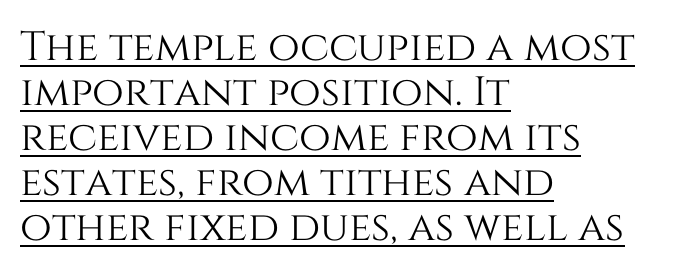
Style check: upright. You can see a thin bar hugging the bottom of the glyphs. These lines huddle together more closely than default settings would place them. This sample uses plain, unmodified letter spacing. Varying glyph widths throughout — classic text-font behaviour.
